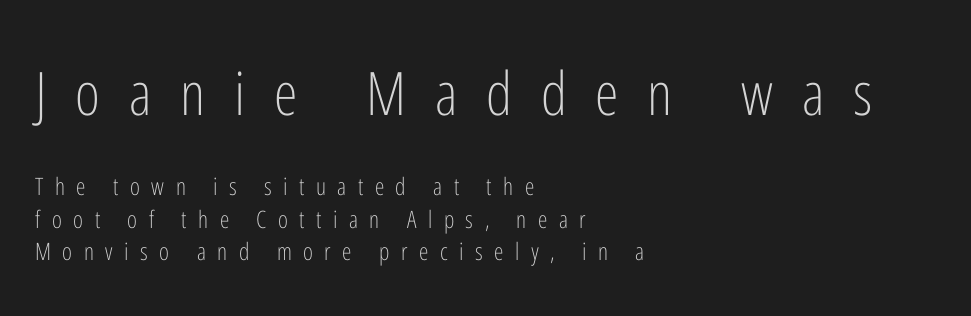
{"serif": "no", "italic": "no", "bold": "no", "weight": "light", "width": "condensed", "stroke_contrast": "low", "x_height": "medium", "monospaced": "no", "underline": "no", "align": "left", "line_spacing": "normal", "line_spacing_ratio": 1.34, "letter_spacing": "wide", "letter_spacing_em": 0.48, "larger_block": "first", "size_ratio": 2.5, "glyph_px": 60}
